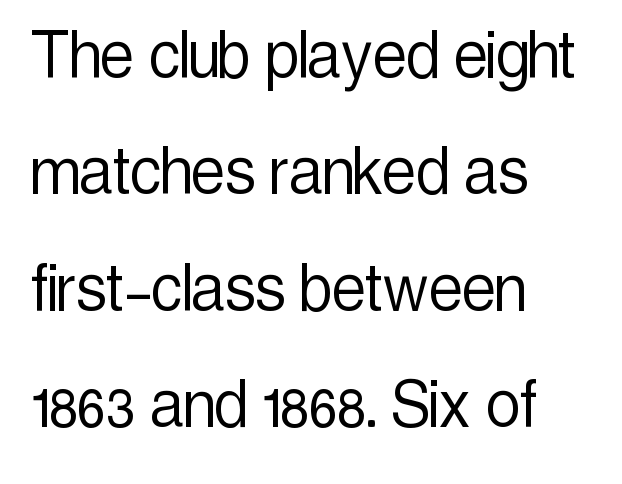
The image shows 76 px light, condensed sans-serif type, upright; set left-aligned, normal line spacing (1.53x), normal letter spacing, not underlined; a medium x-height.
